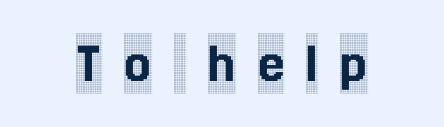
{"serif": "yes", "italic": "no", "width": "condensed", "x_height": "large", "monospaced": "no", "underline": "no", "letter_spacing": "wide", "letter_spacing_em": 0.36, "glyph_px": 60}
